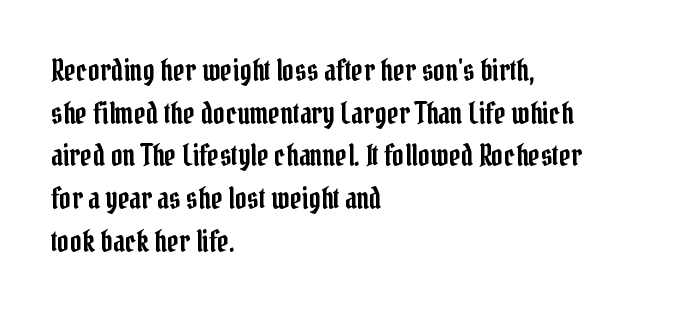
{"serif": "yes", "italic": "no", "width": "condensed", "stroke_contrast": "low", "x_height": "medium", "monospaced": "no", "underline": "no", "align": "left", "line_spacing": "normal", "line_spacing_ratio": 1.47, "letter_spacing": "normal", "letter_spacing_em": 0.0, "glyph_px": 29}
